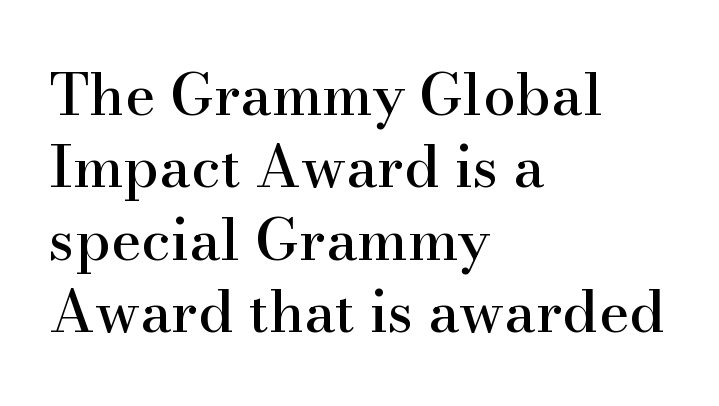
The image shows 58 px serif type, upright; set left-aligned, normal line spacing (1.25x), normal letter spacing, not underlined; high stroke contrast and a small x-height.
